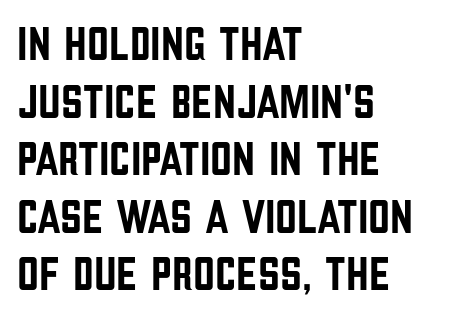
The image shows 48 px condensed sans-serif type, upright; set left-aligned, line spacing 1.2x, normal letter spacing, not underlined; low stroke contrast and a large x-height.
